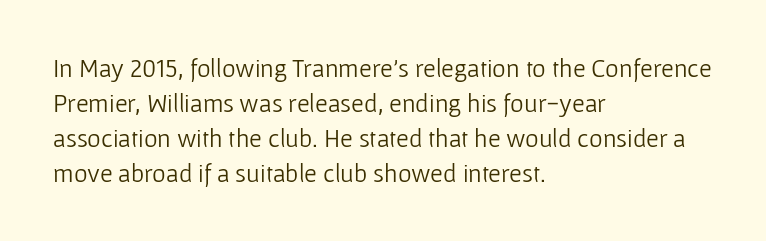
Q: Is the text bold? A: No.
Q: Is the text italic (slanted)? A: No, it is upright.
Q: Is the text underlined? A: No.
Q: How is the paragraph aligned? A: Left-aligned.
Q: Is the spacing between letters normal or unusually wide? A: Normal.
Q: Is the spacing between lines tight, normal or loose? A: Normal.
